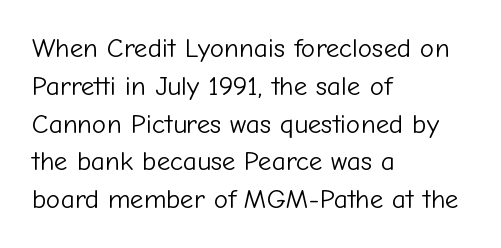
Short note: letters normally spaced. These lines are set flush left with a ragged right edge. The passage shown is not bold in any degree. Rows of type keep a routine distance in the vertical direction. This is the regular roman posture of the typeface.
